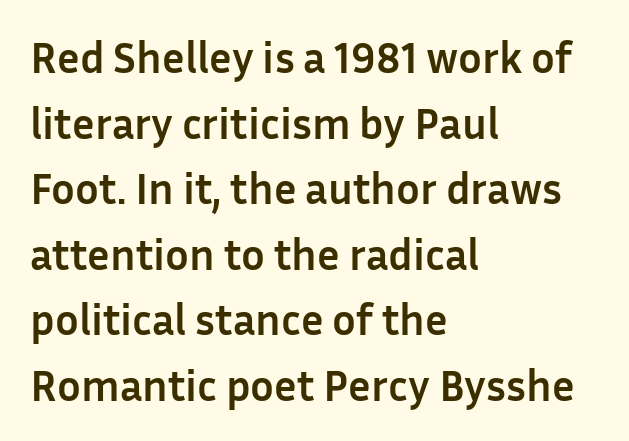
How would I describe the line gaps? Plain and ordinary. You'd pick this weight for a headline — it's a proper bold. Short note: letters normally spaced. This sample uses a sans-serif face.
